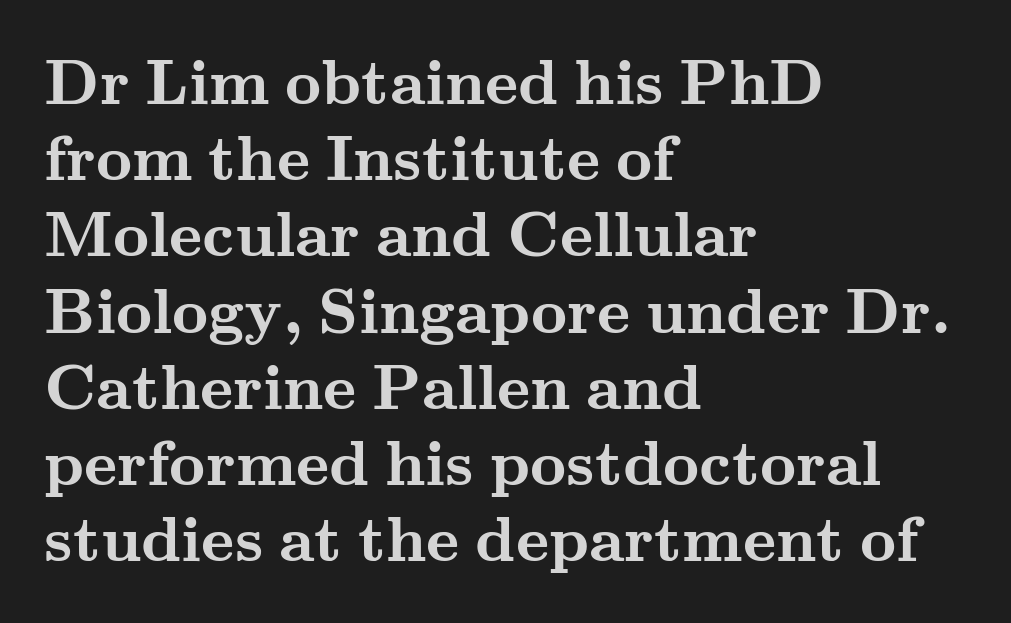
Q: Is the text bold? A: Yes.
Q: Is the text italic (slanted)? A: No, it is upright.
Q: Is the typeface a serif or a sans-serif typeface? A: Serif.
Q: Is the text underlined? A: No.
Q: How is the paragraph aligned? A: Left-aligned.
Q: Is the spacing between letters normal or unusually wide? A: Normal.
Q: Width (condensed, normal, or wide)? A: Wide.
Q: Stroke contrast? A: Medium.
Q: x-height? A: Small.
Q: Monospaced? A: No.
